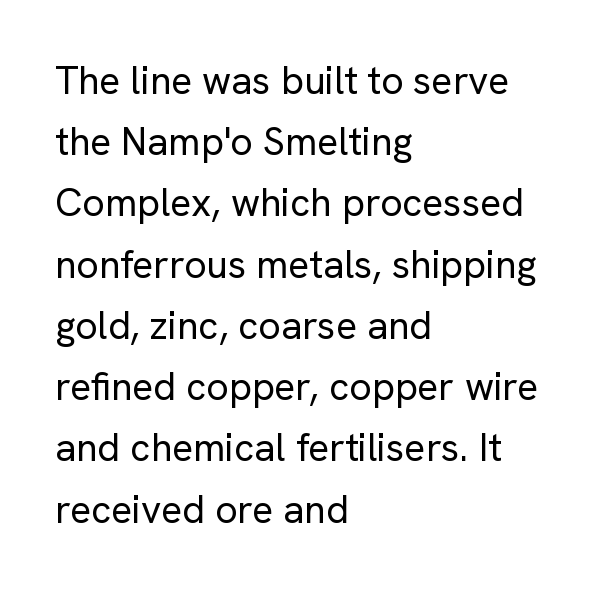
The image shows 39 px regular-weight sans-serif type, upright; set left-aligned, normal line spacing (1.57x), normal letter spacing, not underlined; low stroke contrast and a medium x-height.
